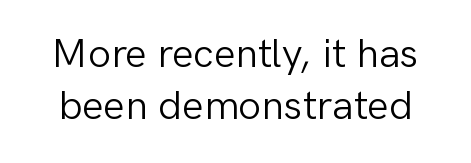
Q: Is the text bold? A: No.
Q: Is the text italic (slanted)? A: No, it is upright.
Q: Is the typeface a serif or a sans-serif typeface? A: Sans-serif.
Q: Is the text underlined? A: No.
Q: Is the spacing between letters normal or unusually wide? A: Normal.
Q: Is the spacing between lines tight, normal or loose? A: Normal.
Q: Width (condensed, normal, or wide)? A: Normal.
Q: Stroke contrast? A: Low.
Q: x-height? A: Medium.
Q: Monospaced? A: No.
